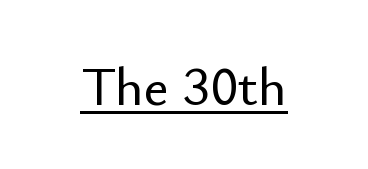
The image shows 54 px sans-serif type, upright; set normal letter spacing, underlined; low stroke contrast and a small x-height.
